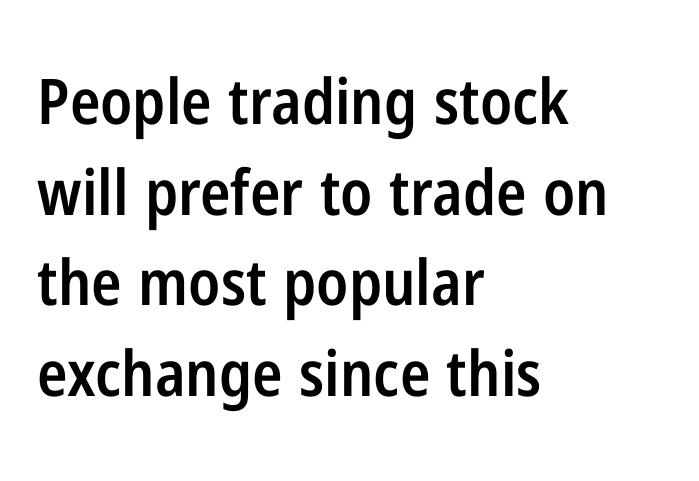
Upright lettering throughout. Each glyph is drawn with semibold strokes, heavier than normal yet not fully bold. Looks like regular typesetting: each glyph gets only the width it needs. Does extra space separate the letters? No, they use regular spacing.
